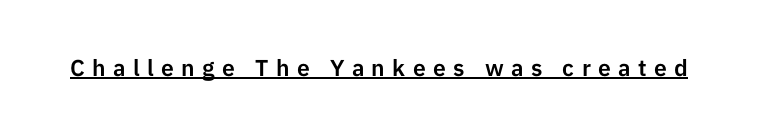
A typesetter would call this heavily tracked-out type. The letters stand straight up with perfectly vertical stems. The string is rendered with underlining switched on.
